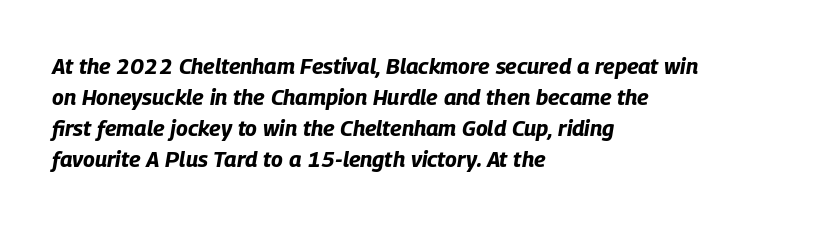
Q: Is the text bold? A: Yes.
Q: Is the text italic (slanted)? A: Yes, it leans right by about 9 degrees.
Q: Is the text underlined? A: No.
Q: How is the paragraph aligned? A: Left-aligned.
Q: Is the spacing between letters normal or unusually wide? A: Normal.
Q: Is the spacing between lines tight, normal or loose? A: Normal.
